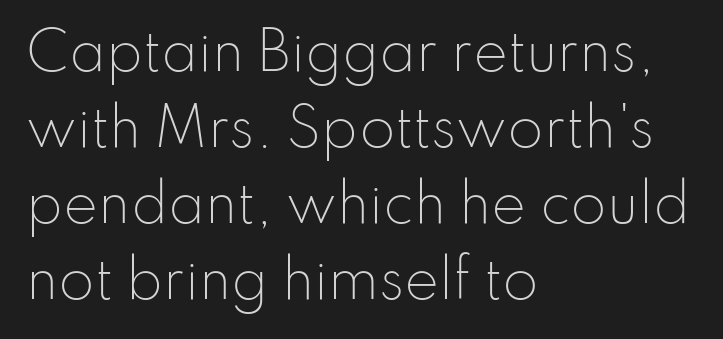
Nope, not italic — everything's standing straight. Caption: standard tracking, unaltered. Which margin do the lines hug? The left one — the right edge is uneven. The rendering shows plain stroke endings on the letterforms — a sans-serif design.
